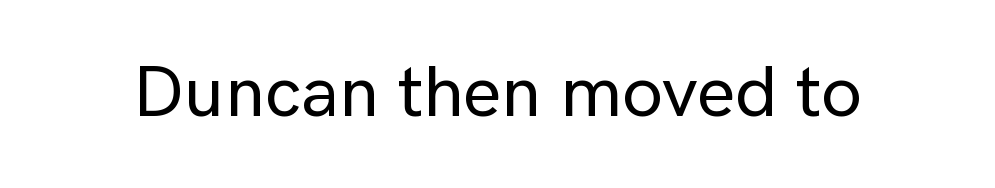
{"serif": "no", "italic": "no", "width": "normal", "stroke_contrast": "low", "x_height": "medium", "monospaced": "no", "underline": "no", "letter_spacing": "normal", "letter_spacing_em": 0.0, "glyph_px": 73}
